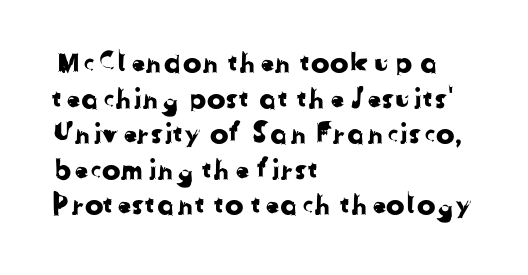
The image shows 28 px sans-serif type; set left-aligned, normal line spacing (1.27x), normal letter spacing, not underlined; low stroke contrast and a medium x-height.
